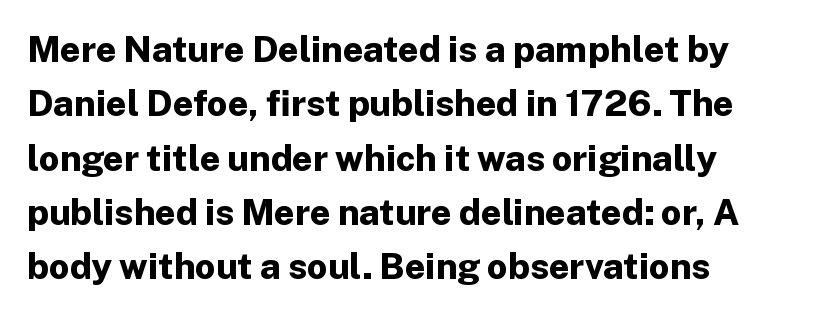
{"serif": "no", "italic": "no", "bold": "yes", "weight": "bold", "width": "normal", "stroke_contrast": "low", "x_height": "medium", "monospaced": "no", "underline": "no", "align": "left", "line_spacing": "normal", "line_spacing_ratio": 1.51, "letter_spacing": "normal", "letter_spacing_em": 0.0, "glyph_px": 36}
